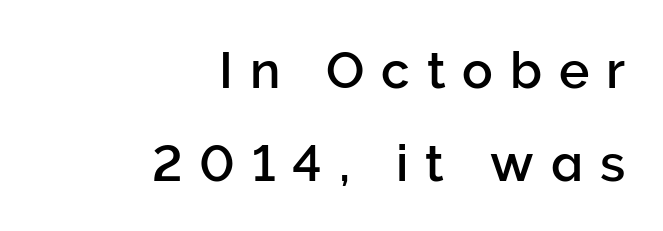
The image shows 51 px sans-serif type, upright; set right-aligned, line spacing 1.82x, unusually wide letter spacing (+0.33 em), not underlined; low stroke contrast and a medium x-height.
